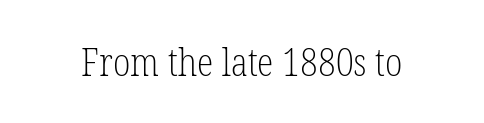
The image shows 38 px light, condensed serif type, upright; set normal letter spacing, not underlined; low stroke contrast and a medium x-height.
